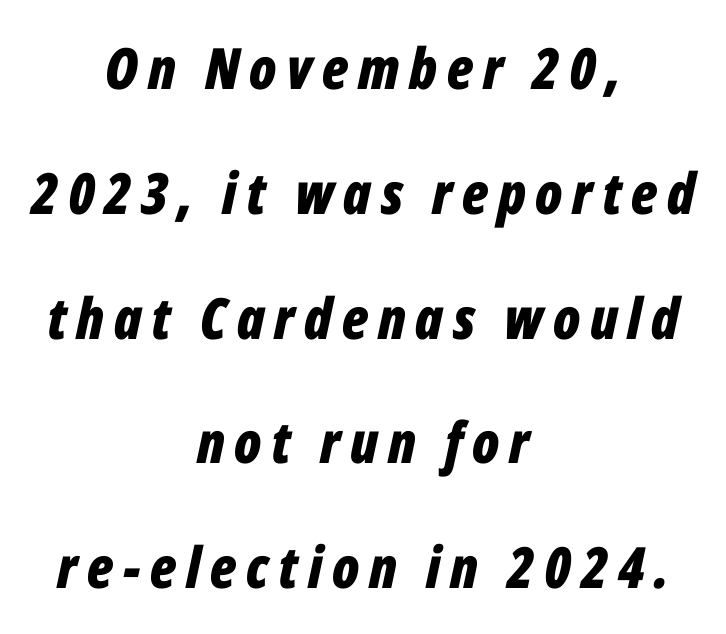
Q: Is the text bold? A: Yes.
Q: Is the text italic (slanted)? A: Yes, it leans right by about 12 degrees.
Q: Is the text underlined? A: No.
Q: How is the paragraph aligned? A: Centered.
Q: Is the spacing between lines tight, normal or loose? A: Loose.
Q: Width (condensed, normal, or wide)? A: Condensed.
Q: Stroke contrast? A: Low.
Q: x-height? A: Medium.
Q: Monospaced? A: No.
